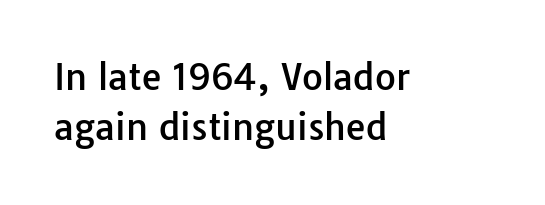
The image shows 36 px sans-serif type, upright; set left-aligned, normal line spacing (1.39x), normal letter spacing, not underlined; low stroke contrast and a medium x-height.
